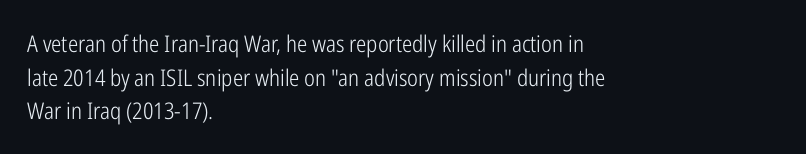
{"italic": "no", "bold": "no", "underline": "no", "align": "left", "line_spacing": "normal", "line_spacing_ratio": 1.46, "letter_spacing": "normal", "letter_spacing_em": 0.0, "glyph_px": 23}
